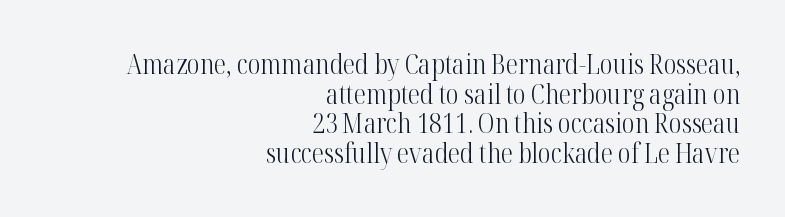
Q: Is the text bold? A: No.
Q: Is the text italic (slanted)? A: No, it is upright.
Q: Is the text underlined? A: No.
Q: How is the paragraph aligned? A: Right-aligned.
Q: Is the spacing between letters normal or unusually wide? A: Normal.
Q: Is the spacing between lines tight, normal or loose? A: Tight.
